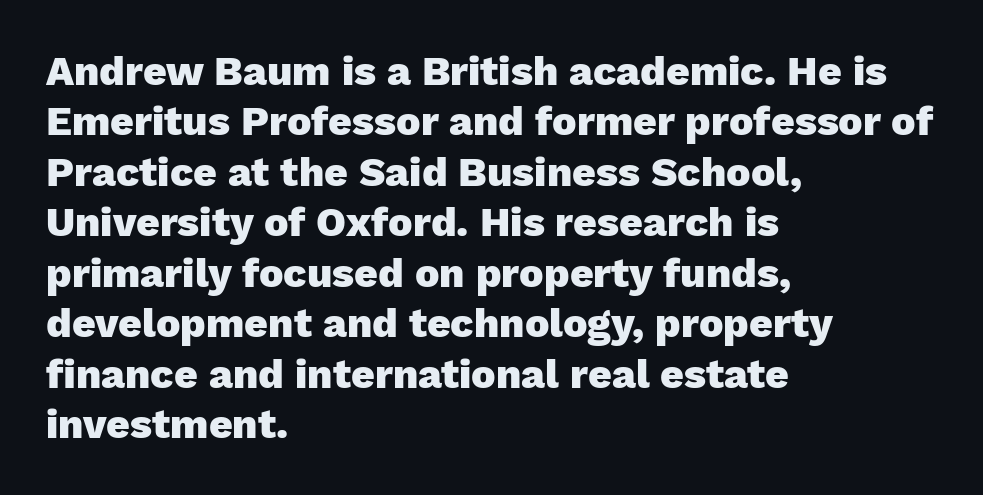
The image shows 41 px heavy sans-serif type, upright; set left-aligned, line spacing 1.23x, normal letter spacing, not underlined; low stroke contrast and a medium x-height.
